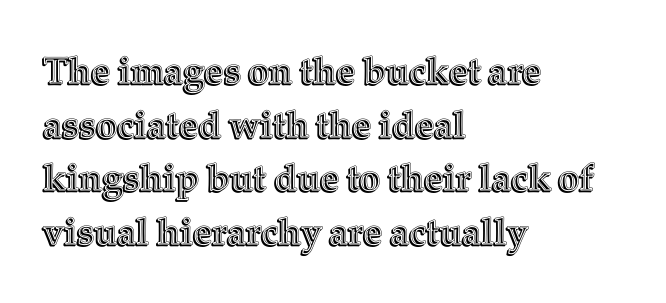
Q: Is the text italic (slanted)? A: No, it is upright.
Q: Is the text underlined? A: No.
Q: How is the paragraph aligned? A: Left-aligned.
Q: Is the spacing between letters normal or unusually wide? A: Normal.
Q: Is the spacing between lines tight, normal or loose? A: Normal.
Q: Width (condensed, normal, or wide)? A: Normal.
Q: x-height? A: Medium.
Q: Monospaced? A: No.
